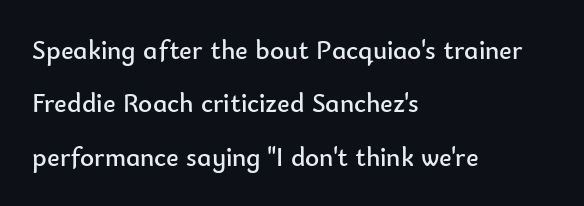
{"italic": "no", "bold": "no", "underline": "no", "align": "left", "line_spacing": "loose", "line_spacing_ratio": 1.98, "letter_spacing": "normal", "letter_spacing_em": 0.0, "glyph_px": 27}
